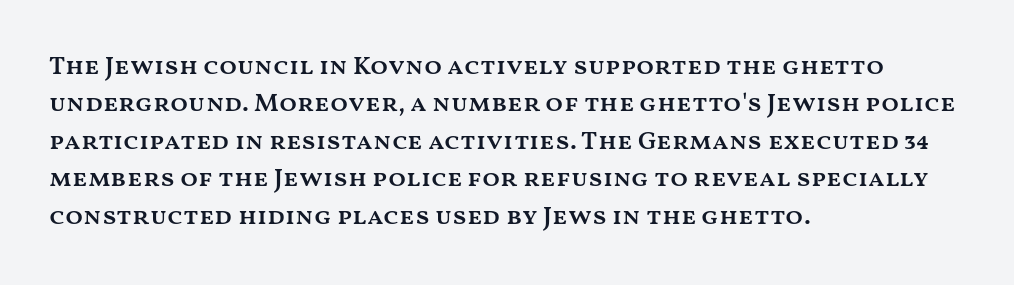
One-word summary of the alignment: left. A bit beefed up — I'd call it semibold rather than bold. Normally led — the rows are evenly, conventionally spaced. Bare-footed words on every line. If you drew a line through each stem, it would be perfectly vertical.
